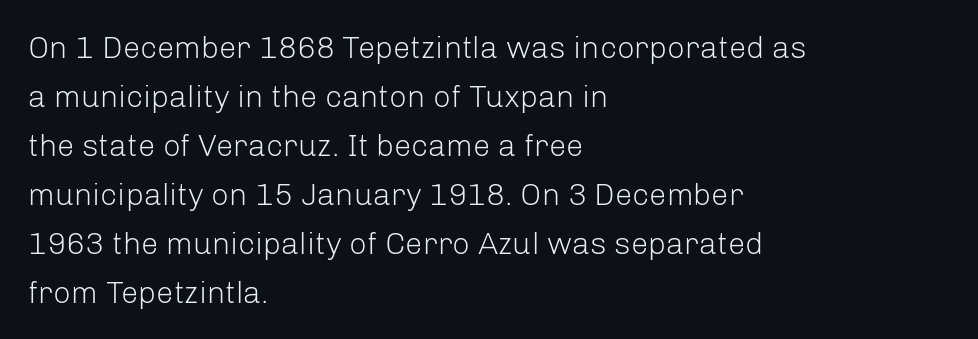
Q: Is the text bold? A: No.
Q: Is the text italic (slanted)? A: No, it is upright.
Q: Is the typeface a serif or a sans-serif typeface? A: Sans-serif.
Q: Is the text underlined? A: No.
Q: How is the paragraph aligned? A: Left-aligned.
Q: Is the spacing between letters normal or unusually wide? A: Normal.
Q: Is the spacing between lines tight, normal or loose? A: Normal.
Q: Width (condensed, normal, or wide)? A: Normal.
Q: Stroke contrast? A: Low.
Q: x-height? A: Medium.
Q: Monospaced? A: No.
